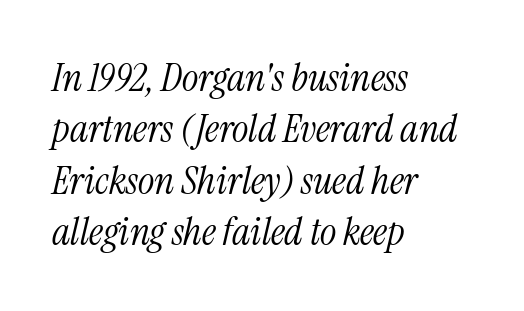
{"serif": "yes", "italic": "yes", "lean": "right", "slant_degrees": 13, "bold": "no", "weight": "light", "width": "condensed", "stroke_contrast": "medium", "x_height": "medium", "monospaced": "no", "underline": "no", "align": "left", "line_spacing": "normal", "line_spacing_ratio": 1.32, "letter_spacing": "normal", "letter_spacing_em": 0.0, "glyph_px": 39}
